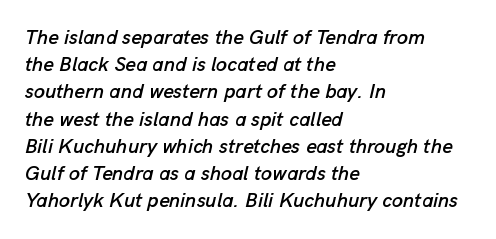
{"italic": "yes", "lean": "right", "slant_degrees": 13, "underline": "no", "align": "left", "line_spacing": "normal", "line_spacing_ratio": 1.36, "letter_spacing": "normal", "letter_spacing_em": 0.0, "glyph_px": 20}
